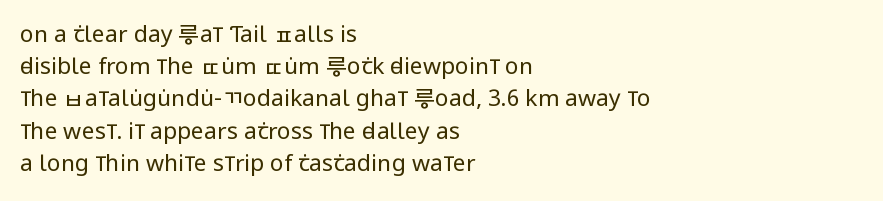
The image shows 23 px text type, upright; set left-aligned, normal line spacing (1.4x), normal letter spacing, not underlined.
